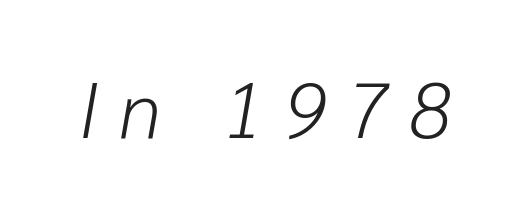
The image shows 78 px light type, italic (leaning right); set unusually wide letter spacing (+0.26 em), not underlined; low stroke contrast and a medium x-height.
